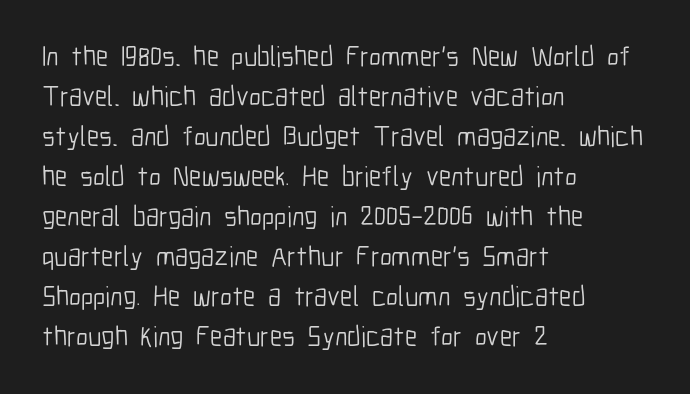
The image shows 28 px light, condensed sans-serif type, upright; set left-aligned, normal line spacing (1.43x), normal letter spacing, not underlined; low stroke contrast and a medium x-height.
